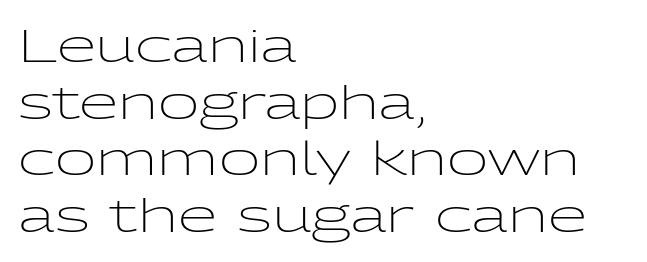
{"serif": "no", "italic": "no", "bold": "no", "weight": "light", "width": "wide", "stroke_contrast": "low", "x_height": "medium", "monospaced": "no", "underline": "no", "align": "left", "line_spacing": "normal", "line_spacing_ratio": 1.26, "letter_spacing": "normal", "letter_spacing_em": 0.0, "glyph_px": 45}
